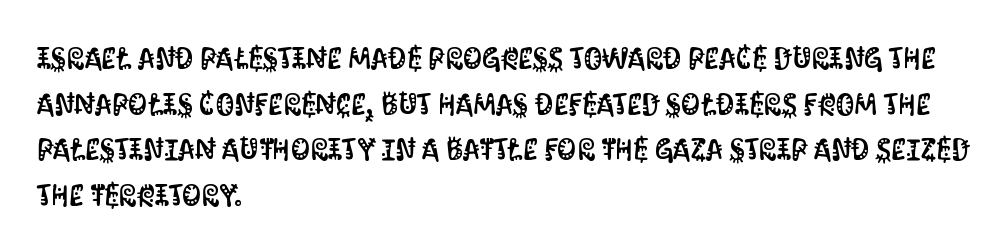
{"serif": "no", "italic": "no", "width": "condensed", "stroke_contrast": "medium", "x_height": "large", "monospaced": "no", "underline": "no", "align": "left", "line_spacing": "normal", "line_spacing_ratio": 1.52, "letter_spacing": "normal", "letter_spacing_em": 0.0, "glyph_px": 30}
